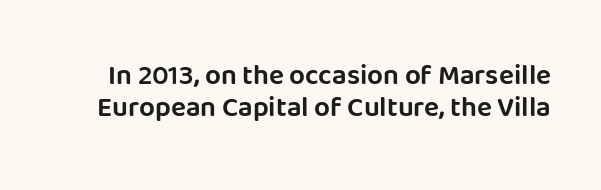
Q: Is the text italic (slanted)? A: No, it is upright.
Q: Is the typeface a serif or a sans-serif typeface? A: Sans-serif.
Q: Is the text underlined? A: No.
Q: Is the spacing between letters normal or unusually wide? A: Normal.
Q: Is the spacing between lines tight, normal or loose? A: Tight.
Q: Width (condensed, normal, or wide)? A: Normal.
Q: Stroke contrast? A: Low.
Q: x-height? A: Large.
Q: Monospaced? A: No.
